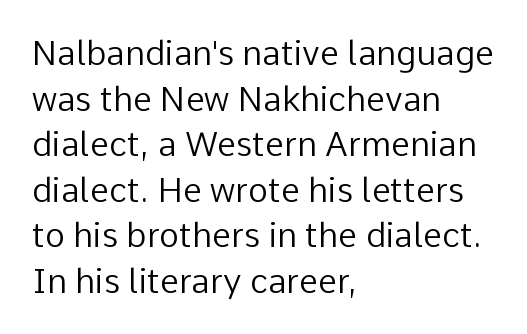
Q: Is the text bold? A: No.
Q: Is the text italic (slanted)? A: No, it is upright.
Q: Is the typeface a serif or a sans-serif typeface? A: Sans-serif.
Q: Is the text underlined? A: No.
Q: How is the paragraph aligned? A: Left-aligned.
Q: Is the spacing between letters normal or unusually wide? A: Normal.
Q: Is the spacing between lines tight, normal or loose? A: Normal.
Q: Width (condensed, normal, or wide)? A: Normal.
Q: Stroke contrast? A: Low.
Q: x-height? A: Medium.
Q: Monospaced? A: No.
